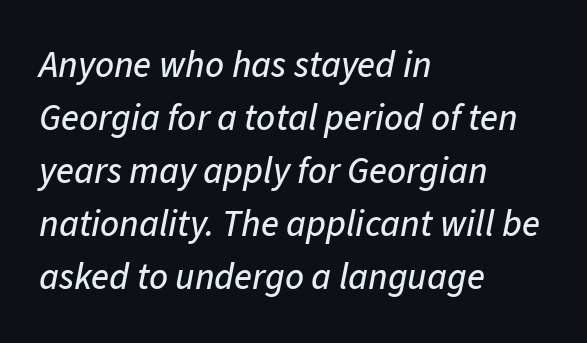
The image shows 37 px text type, italic (leaning right); set left-aligned, normal line spacing (1.43x), normal letter spacing, not underlined; low stroke contrast and a medium x-height.
